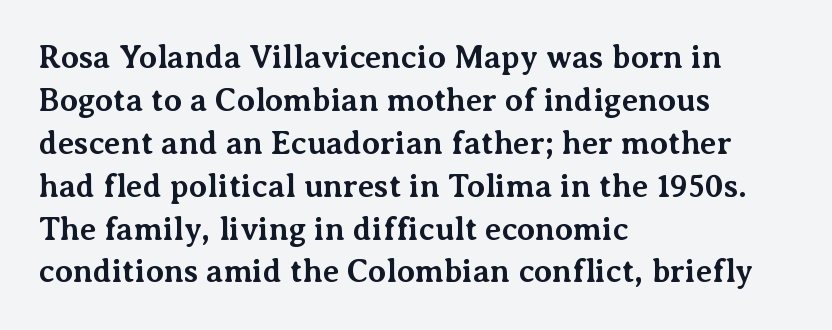
Q: Is the text bold? A: Yes.
Q: Is the text italic (slanted)? A: No, it is upright.
Q: Is the typeface a serif or a sans-serif typeface? A: Serif.
Q: Is the text underlined? A: No.
Q: How is the paragraph aligned? A: Left-aligned.
Q: Is the spacing between letters normal or unusually wide? A: Normal.
Q: Is the spacing between lines tight, normal or loose? A: Normal.
Q: Width (condensed, normal, or wide)? A: Normal.
Q: Stroke contrast? A: Medium.
Q: x-height? A: Medium.
Q: Monospaced? A: No.
